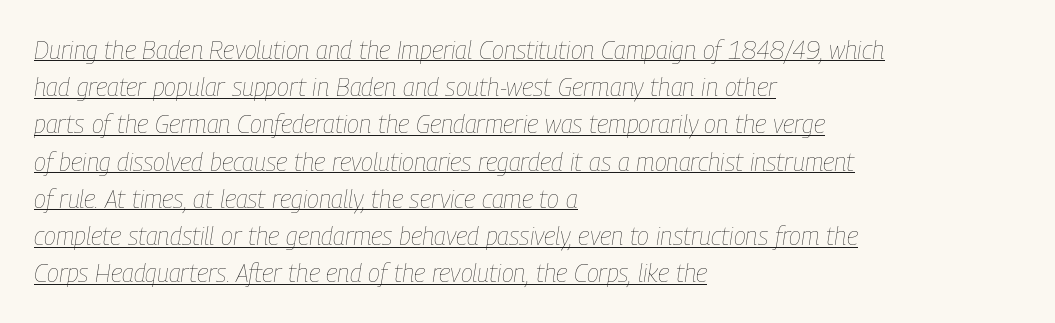
Q: Is the text bold? A: No.
Q: Is the text italic (slanted)? A: Yes, it leans right by about 9 degrees.
Q: Is the text underlined? A: Yes.
Q: How is the paragraph aligned? A: Left-aligned.
Q: Is the spacing between letters normal or unusually wide? A: Normal.
Q: Is the spacing between lines tight, normal or loose? A: Normal.
